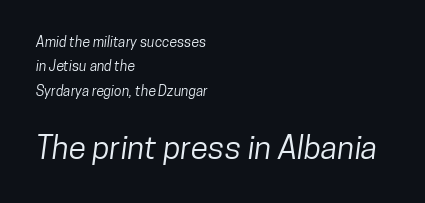
Q: Is the typeface a serif or a sans-serif typeface? A: Sans-serif.
Q: Is the text underlined? A: No.
Q: How is the paragraph aligned? A: Left-aligned.
Q: Is the spacing between letters normal or unusually wide? A: Normal.
Q: Which block of text is set in a larger size, the first (top) or the second (bottom)? A: The second (bottom) one.
Q: Width (condensed, normal, or wide)? A: Condensed.
Q: Stroke contrast? A: Low.
Q: x-height? A: Medium.
Q: Monospaced? A: No.
